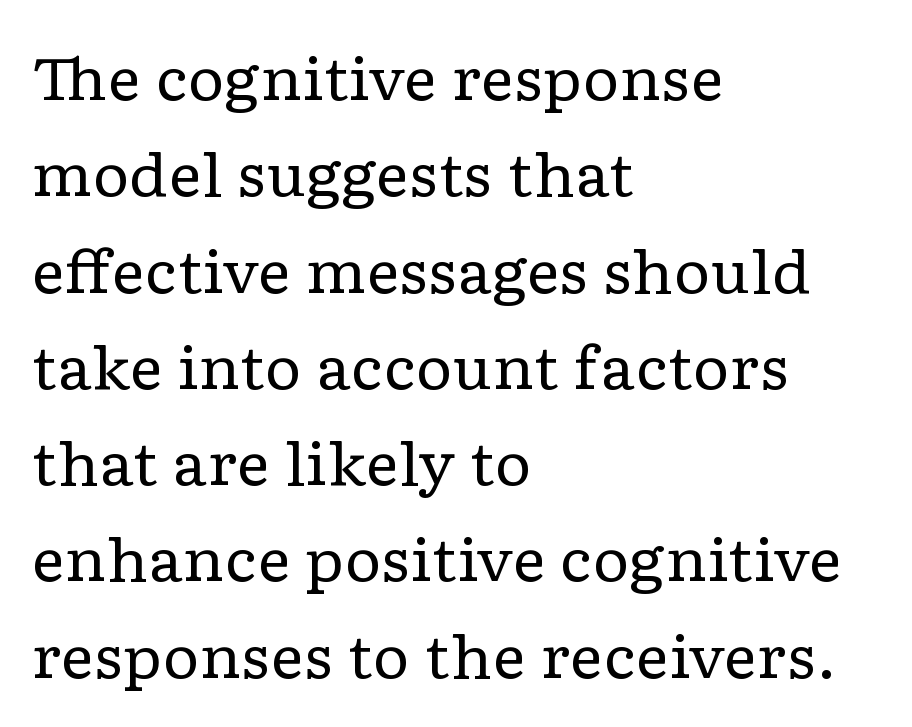
This is not heavy type; no bold has been used. This rendering uses left alignment, leaving the right contour irregular. Any mark beneath the type? The region is blank. This sample uses an upright cut, with every glyph sitting square on the baseline. Normally led — the rows are evenly, conventionally spaced. Proportional: the letters do not fall into vertical columns.
